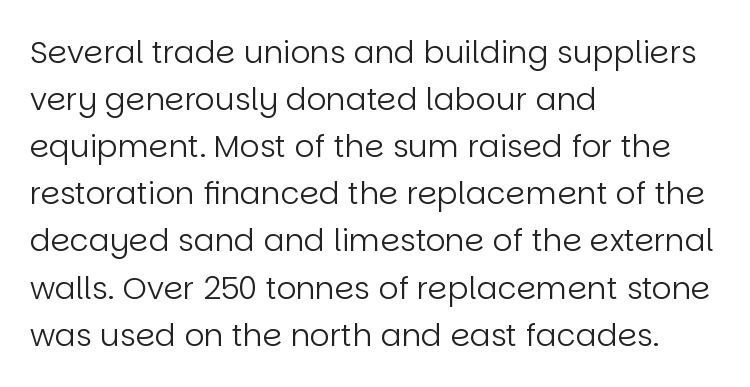
The image shows 31 px regular-weight sans-serif type, upright; set left-aligned, normal line spacing (1.52x), normal letter spacing, not underlined; low stroke contrast and a large x-height.
